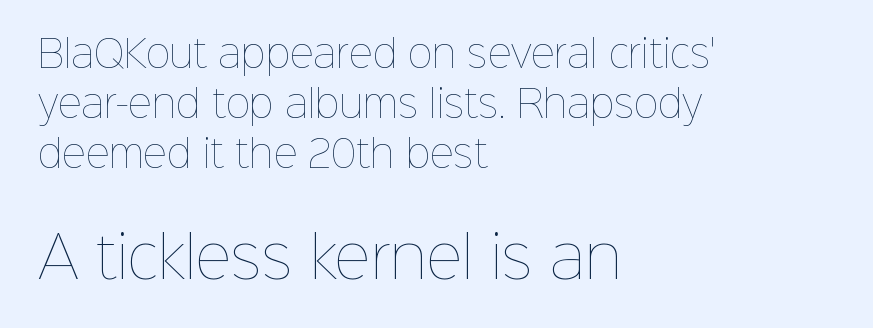
Q: Is the text bold? A: No.
Q: Is the text italic (slanted)? A: No, it is upright.
Q: Is the text underlined? A: No.
Q: How is the paragraph aligned? A: Left-aligned.
Q: Is the spacing between letters normal or unusually wide? A: Normal.
Q: Is the spacing between lines tight, normal or loose? A: Normal.
Q: Which block of text is set in a larger size, the first (top) or the second (bottom)? A: The second (bottom) one.
Q: Width (condensed, normal, or wide)? A: Normal.
Q: Stroke contrast? A: Low.
Q: x-height? A: Medium.
Q: Monospaced? A: No.
